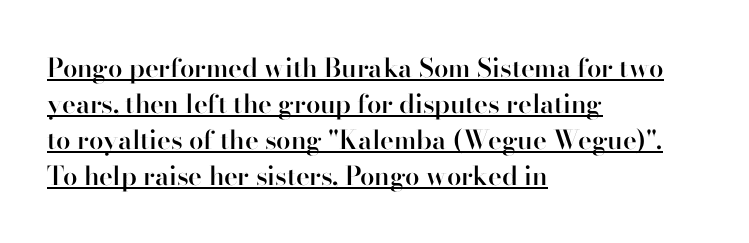
Ascenders rise straight up at ninety degrees. Summary of vertical rhythm: regular, with standard interline spacing. Semibold letterforms, between regular and bold. In CSS terms this would be text-align: left. Underlined type. How are the letters spaced? Ordinarily, with no added tracking.
